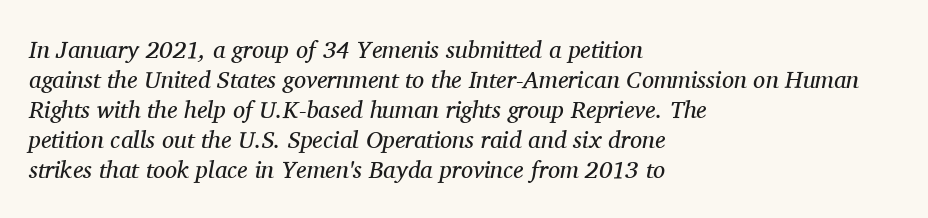
The image shows 24 px text type, italic (leaning right); set left-aligned, normal line spacing (1.25x), normal letter spacing, not underlined.
